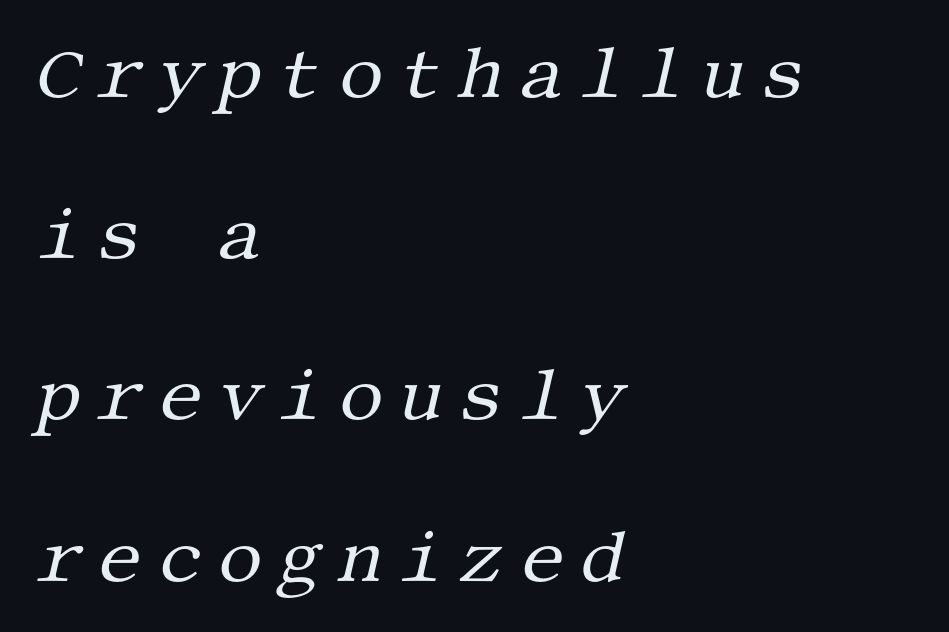
The image shows 71 px regular-weight serif type, italic (leaning right); set left-aligned, loose line spacing (2.27x), unusually wide letter spacing (+0.21 em), not underlined; medium stroke contrast and a large x-height.
